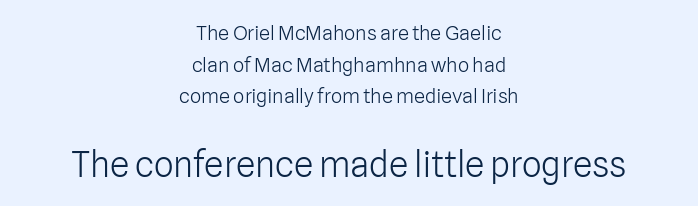
The image shows 35 px light sans-serif type, upright; set centered, normal line spacing (1.58x), normal letter spacing, not underlined; the second (bottom) block is 1.75x larger; low stroke contrast and a medium x-height.
